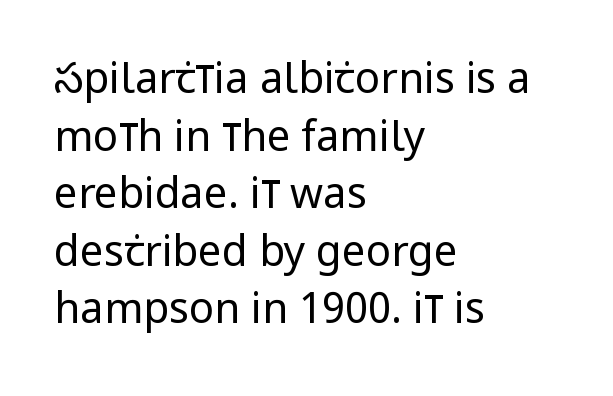
Q: Is the text bold? A: No.
Q: Is the text italic (slanted)? A: No, it is upright.
Q: Is the typeface a serif or a sans-serif typeface? A: Sans-serif.
Q: Is the text underlined? A: No.
Q: How is the paragraph aligned? A: Left-aligned.
Q: Is the spacing between letters normal or unusually wide? A: Normal.
Q: Is the spacing between lines tight, normal or loose? A: Normal.
Q: Width (condensed, normal, or wide)? A: Condensed.
Q: Stroke contrast? A: Low.
Q: x-height? A: Large.
Q: Monospaced? A: No.
